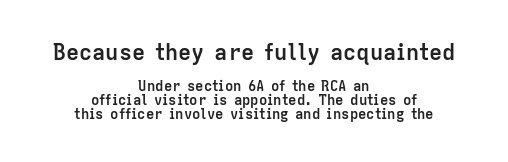
{"italic": "no", "bold": "yes", "underline": "no", "align": "center", "line_spacing": "tight", "line_spacing_ratio": 0.99, "letter_spacing": "normal", "letter_spacing_em": 0.0, "larger_block": "first", "size_ratio": 1.57, "glyph_px": 22}
